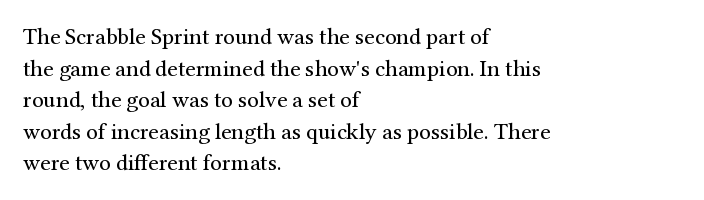
The image shows 23 px text type, upright; set left-aligned, normal line spacing (1.37x), normal letter spacing, not underlined.
